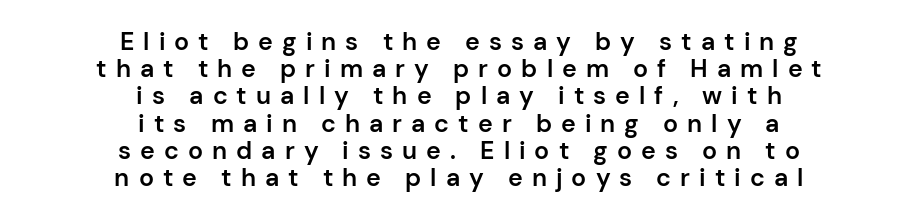
Each row of text sits above clean, open space. In CSS terms this would be text-align: center. What stands out about the letter spacing? Its width — letters are far apart. The passage shown stacks its lines with hardly any gap. The lettering holds an erect, upright posture throughout. The letters are semibold — heavier than regular but short of a full bold.
